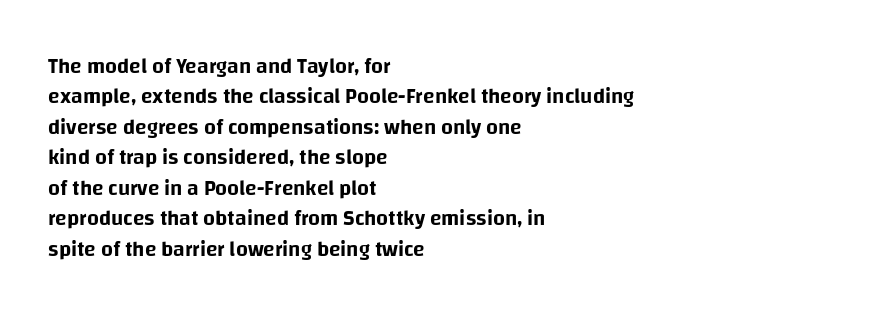
A bare baseline throughout the passage. This rendering uses left alignment, leaving the right contour irregular. Vertical strokes here are truly vertical. Glyph-to-glyph distance matches everyday printed text. If you measured baseline to baseline, you'd find a middling distance.
